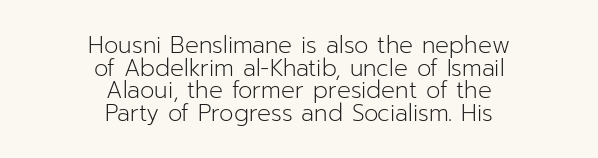
Q: Is the text bold? A: No.
Q: Is the text italic (slanted)? A: No, it is upright.
Q: Is the text underlined? A: No.
Q: How is the paragraph aligned? A: Centered.
Q: Is the spacing between letters normal or unusually wide? A: Normal.
Q: Is the spacing between lines tight, normal or loose? A: Tight.
